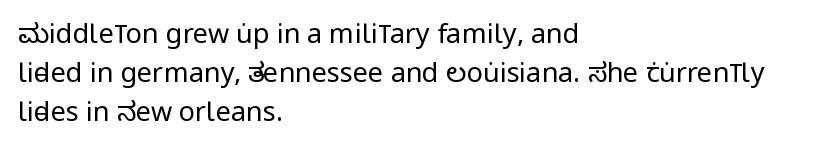
The image shows 27 px text type, upright; set left-aligned, normal line spacing (1.45x), normal letter spacing, not underlined.
